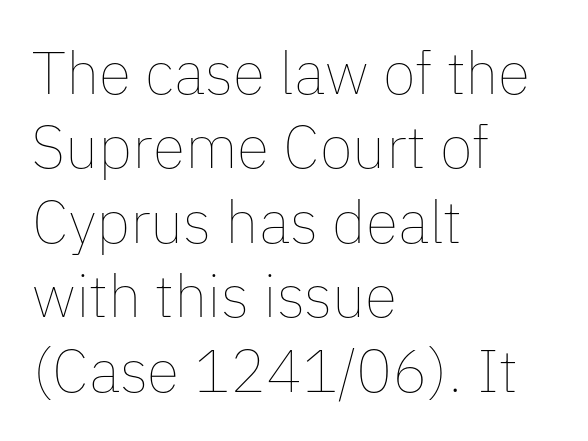
Underlining? Definitely not there. No chunkiness to these letters — they're not bold. Characters remain perfectly vertical along every line. Looks like regular typesetting: each glyph gets only the width it needs.
